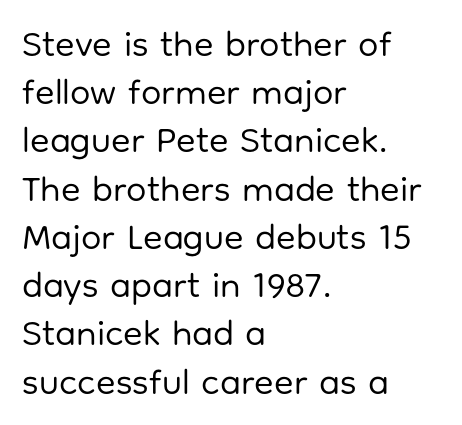
Unmarked baselines from the first word to the last. You could call the tracking neutral — neither tight nor loose. Is this a fixed-width face? No — the glyphs have proportional, varying widths. The strokes are not fattened; the text isn't bold. Style check: upright.
